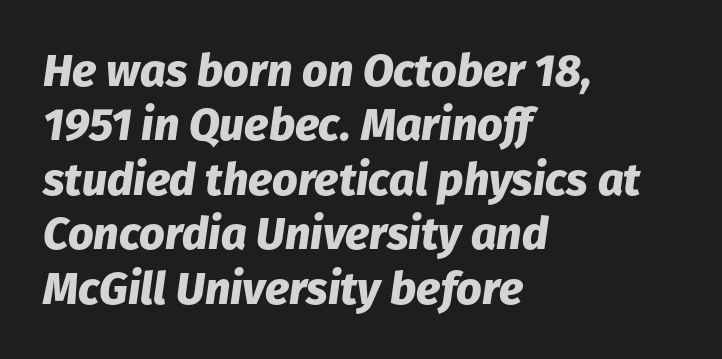
{"italic": "yes", "lean": "right", "slant_degrees": 8, "bold": "yes", "weight": "heavy", "width": "normal", "stroke_contrast": "low", "x_height": "medium", "monospaced": "no", "underline": "no", "align": "left", "line_spacing_ratio": 1.21, "letter_spacing": "normal", "letter_spacing_em": 0.0, "glyph_px": 45}
